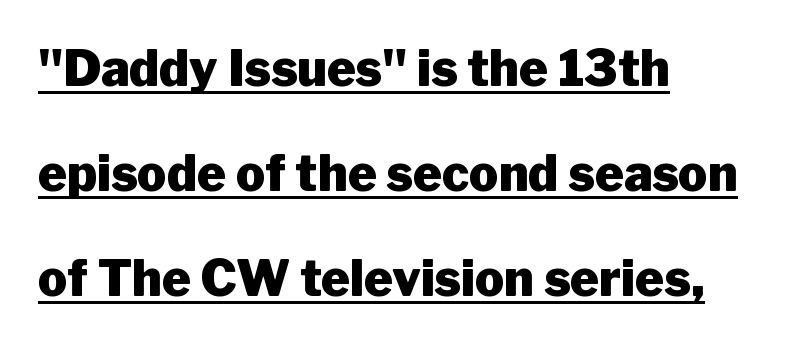
Q: Is the text bold? A: Yes.
Q: Is the text italic (slanted)? A: No, it is upright.
Q: Is the typeface a serif or a sans-serif typeface? A: Sans-serif.
Q: Is the text underlined? A: Yes.
Q: How is the paragraph aligned? A: Left-aligned.
Q: Is the spacing between letters normal or unusually wide? A: Normal.
Q: Is the spacing between lines tight, normal or loose? A: Loose.
Q: Width (condensed, normal, or wide)? A: Normal.
Q: Stroke contrast? A: Low.
Q: x-height? A: Medium.
Q: Monospaced? A: No.
